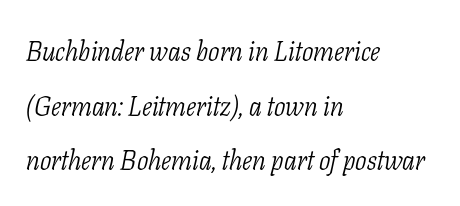
The image shows 27 px text type, italic (leaning right); set left-aligned, loose line spacing (2.02x), normal letter spacing, not underlined.
